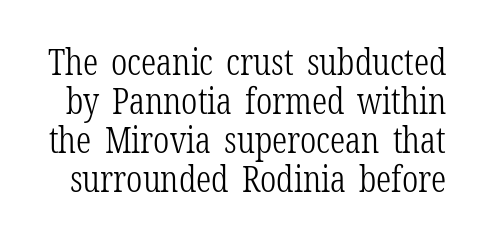
Note the varied advance widths — an 'i' is clearly narrower than an 'm'. Stem width sits at or under what a default text font uses. Rendered with straight, roman letterforms. You can tell from the footed stems that serif type was used. Check under the words: just untouched page.
